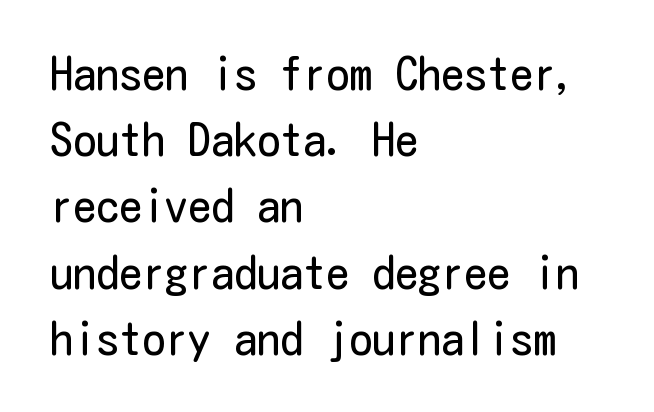
Q: Is the text bold? A: No.
Q: Is the text italic (slanted)? A: No, it is upright.
Q: Is the typeface a serif or a sans-serif typeface? A: Sans-serif.
Q: Is the text underlined? A: No.
Q: How is the paragraph aligned? A: Left-aligned.
Q: Is the spacing between letters normal or unusually wide? A: Normal.
Q: Is the spacing between lines tight, normal or loose? A: Normal.
Q: Width (condensed, normal, or wide)? A: Condensed.
Q: Stroke contrast? A: Low.
Q: x-height? A: Medium.
